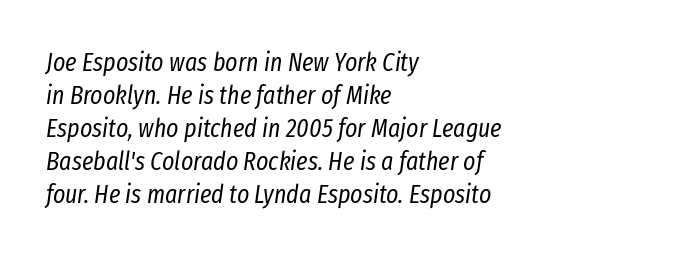
The image shows 26 px text type, italic (leaning right); set left-aligned, normal line spacing (1.27x), normal letter spacing, not underlined.
